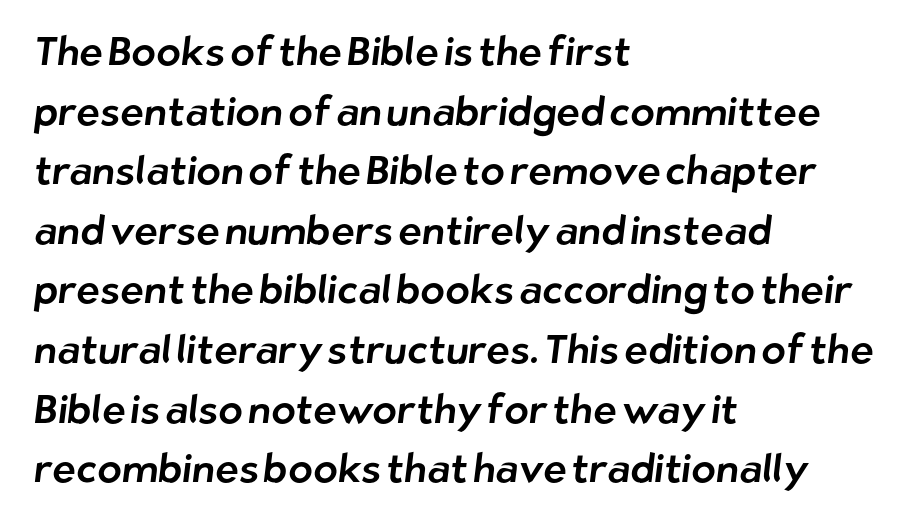
Compared with a centered layout, this one pins lines to the left instead. Each letter's strokes conclude bluntly, with no projecting serifs. Tracking here is standard; glyphs follow each other at the usual distance. Descender tails drop into unmarked territory.
